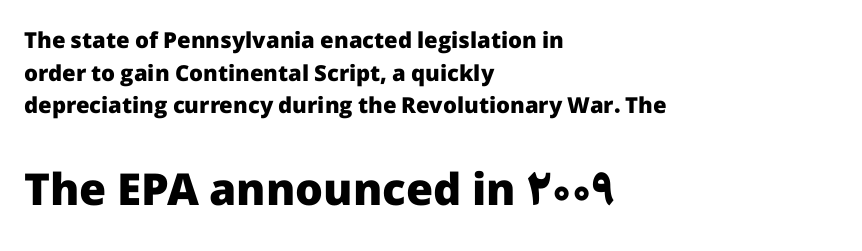
Is this a fixed-width face? No — the glyphs have proportional, varying widths. Notice how the passage keeps a crisp vertical edge on the left only. The vertical gap from one line to the next is medium. As a designer I'd log this as weight 700, bold. A roman cut, with each character standing at attention. Tracking here is standard; glyphs follow each other at the usual distance.
